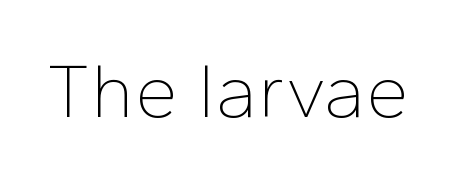
{"serif": "no", "italic": "no", "bold": "no", "weight": "thin", "width": "normal", "stroke_contrast": "low", "x_height": "medium", "monospaced": "no", "underline": "no", "letter_spacing": "normal", "letter_spacing_em": 0.0, "glyph_px": 77}
